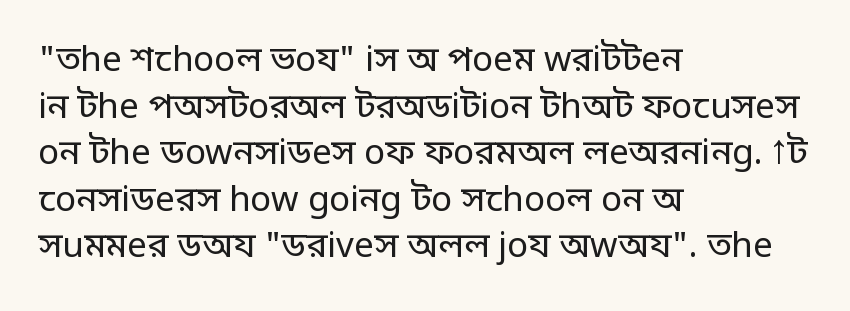
The image shows 35 px regular-weight sans-serif type, upright; set left-aligned, normal line spacing (1.33x), normal letter spacing, not underlined; low stroke contrast and a large x-height.
